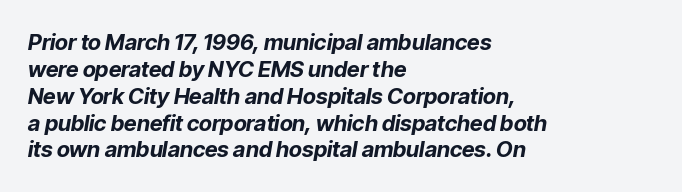
The image shows 22 px bold type, italic (leaning right); set left-aligned, line spacing 1.22x, normal letter spacing, not underlined.
